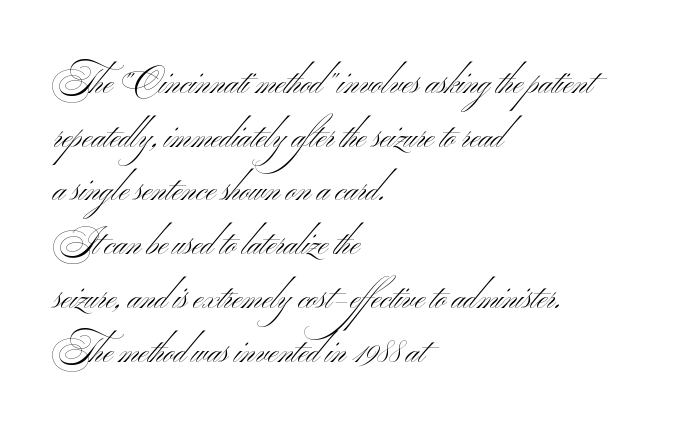
Nothing heavy about these letters — not bold at all. Descender tails drop into unmarked territory. This rendering uses left alignment, leaving the right contour irregular. These lines are rendered in a variable-pitch font. Does extra space separate the letters? No, they use regular spacing.
